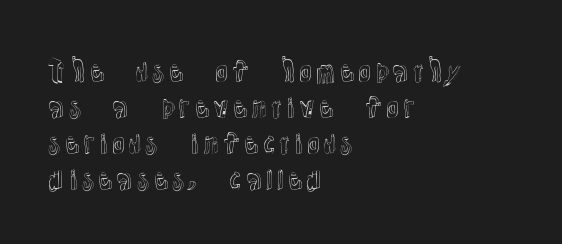
This sample keeps an unexceptional amount of space between lines. Each letter keeps its own natural width here, so spacing adapts to shape. A bare baseline throughout the passage. In terms of posture, this sample is upright. Tracking here is standard; glyphs follow each other at the usual distance.
